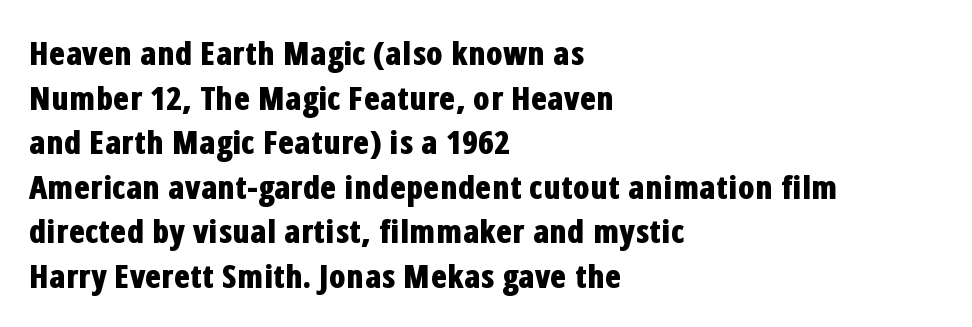
{"serif": "no", "italic": "no", "bold": "yes", "weight": "bold", "width": "condensed", "stroke_contrast": "low", "x_height": "medium", "monospaced": "no", "underline": "no", "align": "left", "line_spacing": "normal", "line_spacing_ratio": 1.35, "letter_spacing": "normal", "letter_spacing_em": 0.0, "glyph_px": 33}
